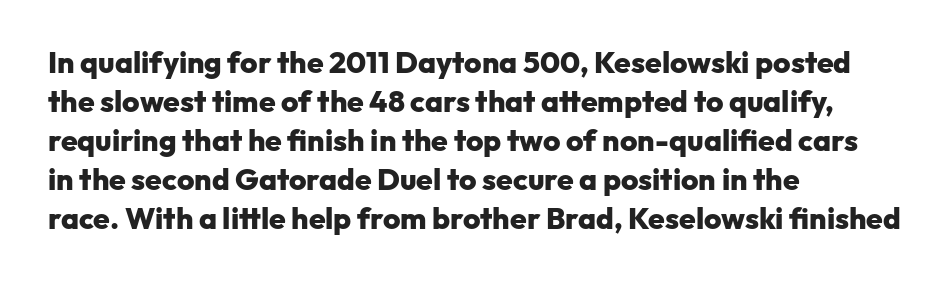
{"serif": "no", "italic": "no", "bold": "yes", "weight": "heavy", "width": "normal", "stroke_contrast": "low", "x_height": "medium", "monospaced": "no", "underline": "no", "align": "left", "line_spacing": "normal", "line_spacing_ratio": 1.3, "letter_spacing": "normal", "letter_spacing_em": 0.0, "glyph_px": 30}
